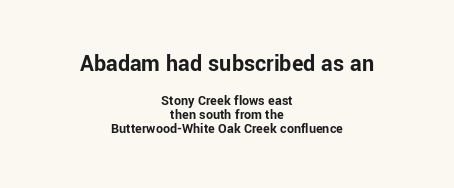
Its strokes are broad and dark, the hallmark of bold type. Notice how descenders almost collide with the ascenders below — that's tight leading. The initial chunk of copy outweighs the following chunk in type size. Italic: no, the glyphs are upright roman. Centered paragraph, ragged on both sides.
